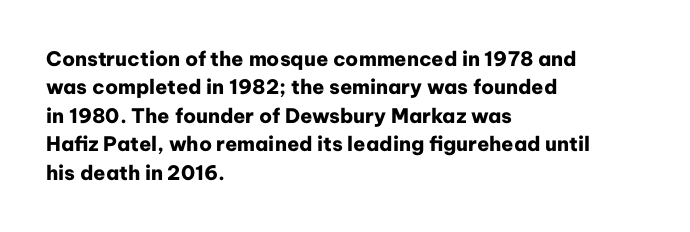
The image shows 20 px bold type, upright; set left-aligned, normal line spacing (1.42x), normal letter spacing, not underlined.
